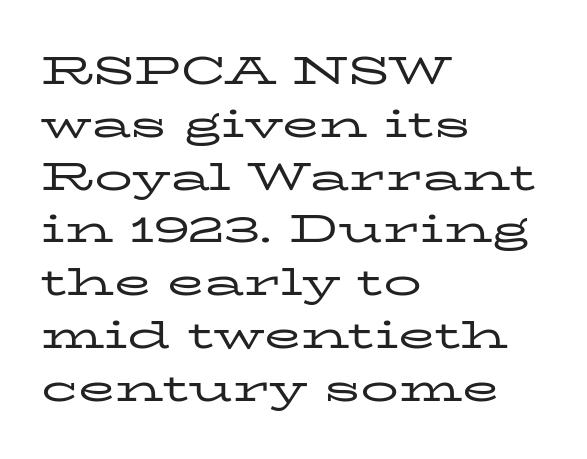
Vertical stems look standard width or narrower in stroke. Think of a printed novel: that variable character pitch is what you see here. The type family on display is of the serif kind. Clear beneath every line of the passage.
